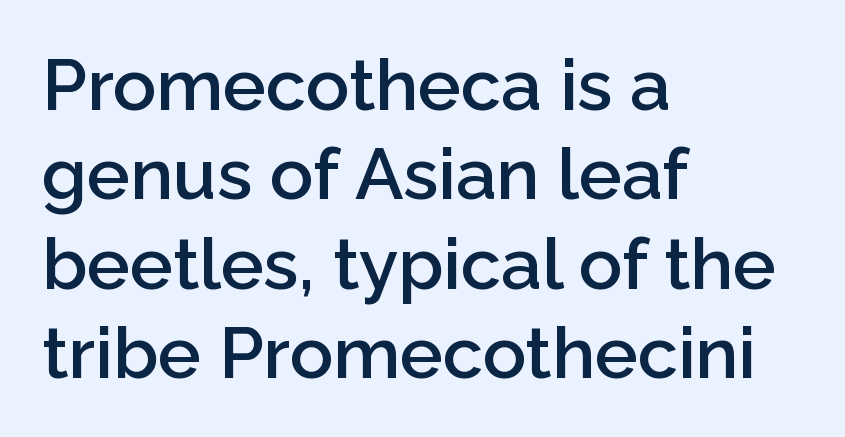
The image shows 72 px semibold sans-serif type, upright; set left-aligned, line spacing 1.24x, normal letter spacing, not underlined; low stroke contrast and a medium x-height.
